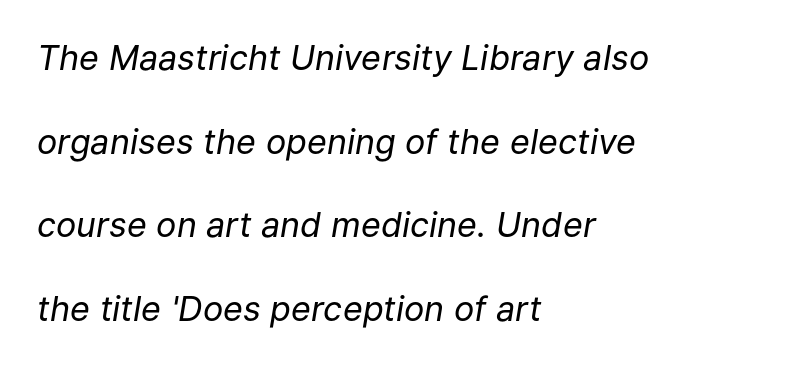
{"italic": "yes", "lean": "right", "slant_degrees": 9, "bold": "no", "weight": "regular", "width": "normal", "stroke_contrast": "low", "x_height": "medium", "monospaced": "no", "underline": "no", "align": "left", "line_spacing": "loose", "line_spacing_ratio": 2.46, "letter_spacing": "normal", "letter_spacing_em": 0.0, "glyph_px": 34}
